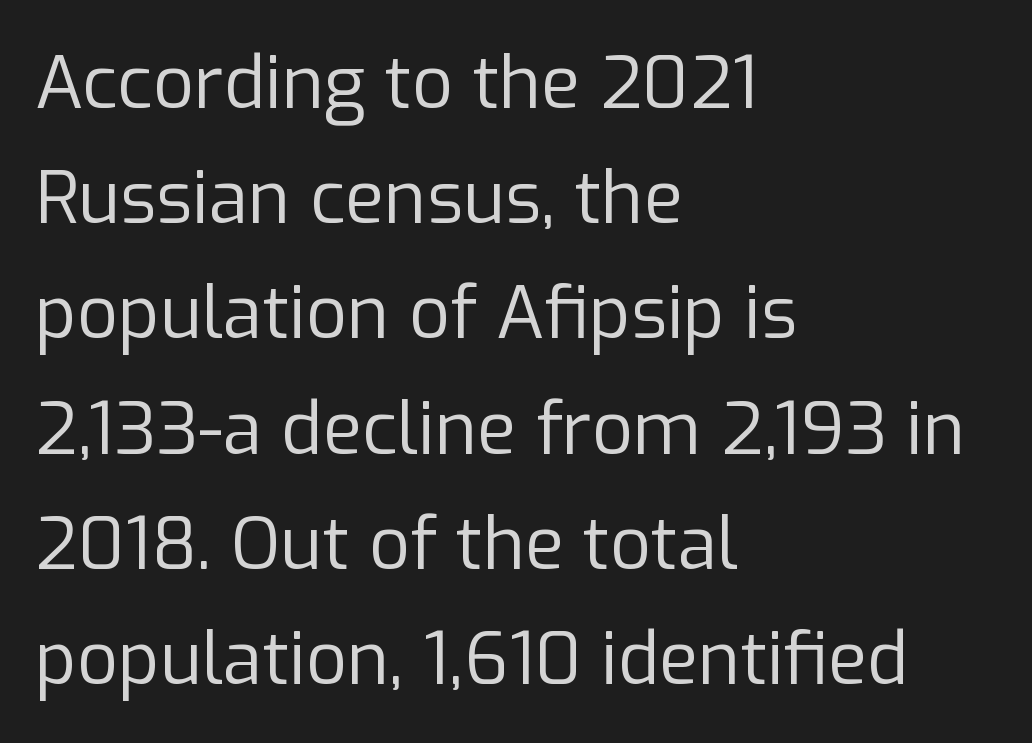
Q: Is the text bold? A: No.
Q: Is the text italic (slanted)? A: No, it is upright.
Q: Is the typeface a serif or a sans-serif typeface? A: Sans-serif.
Q: Is the text underlined? A: No.
Q: How is the paragraph aligned? A: Left-aligned.
Q: Is the spacing between letters normal or unusually wide? A: Normal.
Q: Is the spacing between lines tight, normal or loose? A: Normal.
Q: Width (condensed, normal, or wide)? A: Normal.
Q: Stroke contrast? A: Low.
Q: x-height? A: Medium.
Q: Monospaced? A: No.
